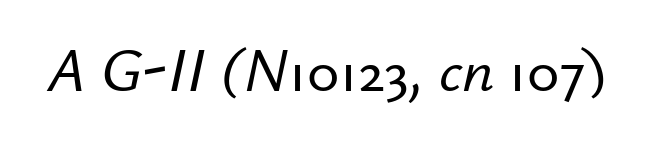
{"italic": "yes", "lean": "right", "slant_degrees": 12, "width": "normal", "stroke_contrast": "low", "x_height": "small", "monospaced": "no", "underline": "no", "letter_spacing": "normal", "letter_spacing_em": 0.0, "glyph_px": 62}
